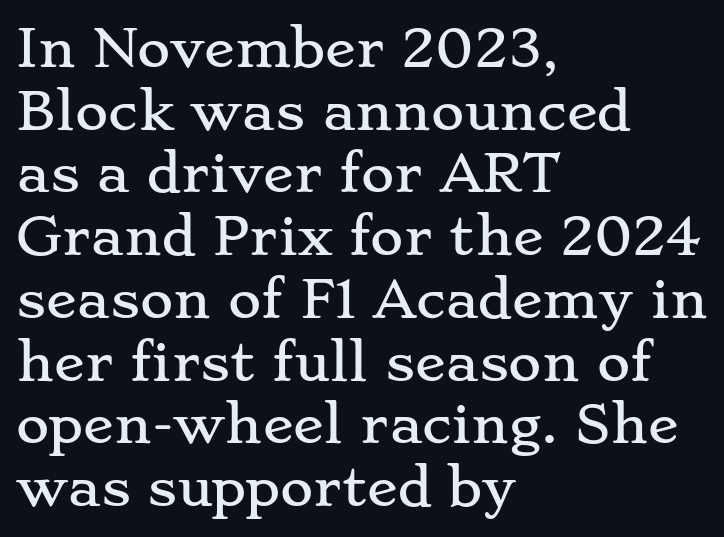
Q: Is the text italic (slanted)? A: No, it is upright.
Q: Is the typeface a serif or a sans-serif typeface? A: Serif.
Q: Is the text underlined? A: No.
Q: How is the paragraph aligned? A: Left-aligned.
Q: Is the spacing between letters normal or unusually wide? A: Normal.
Q: Width (condensed, normal, or wide)? A: Wide.
Q: Stroke contrast? A: Low.
Q: x-height? A: Small.
Q: Monospaced? A: No.
